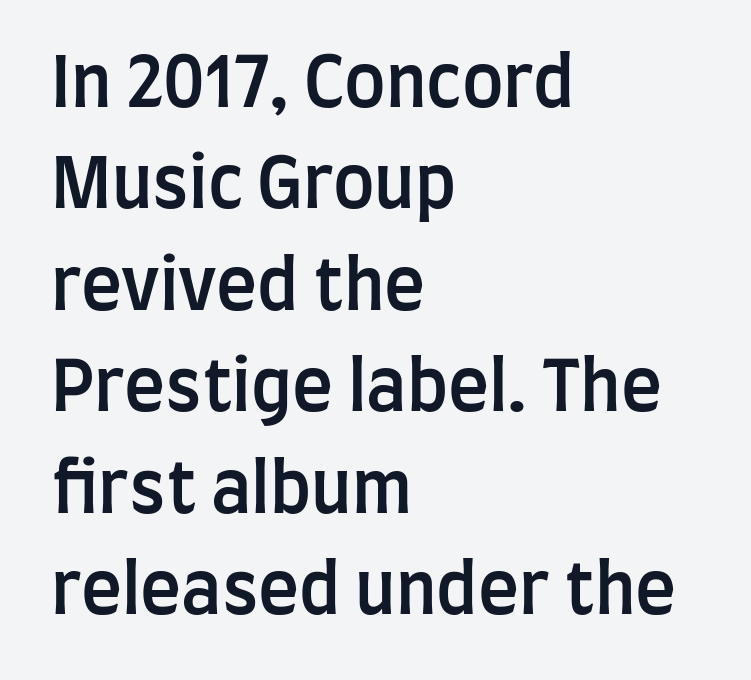
Q: Is the text bold? A: Semi-bold.
Q: Is the text italic (slanted)? A: No, it is upright.
Q: Is the typeface a serif or a sans-serif typeface? A: Sans-serif.
Q: Is the text underlined? A: No.
Q: How is the paragraph aligned? A: Left-aligned.
Q: Is the spacing between letters normal or unusually wide? A: Normal.
Q: Is the spacing between lines tight, normal or loose? A: Normal.
Q: Width (condensed, normal, or wide)? A: Condensed.
Q: Stroke contrast? A: Low.
Q: x-height? A: Large.
Q: Monospaced? A: No.
